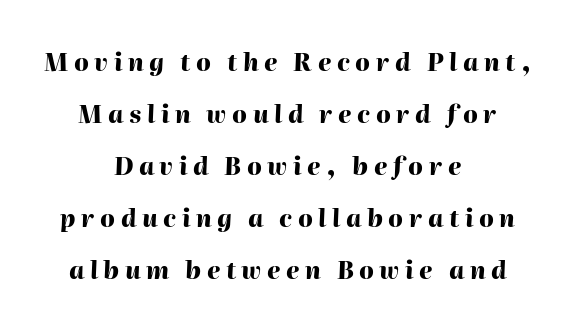
{"italic": "yes", "lean": "right", "slant_degrees": 2, "bold": "yes", "underline": "no", "align": "center", "line_spacing": "loose", "line_spacing_ratio": 2.17, "letter_spacing": "wide", "letter_spacing_em": 0.23, "glyph_px": 24}
